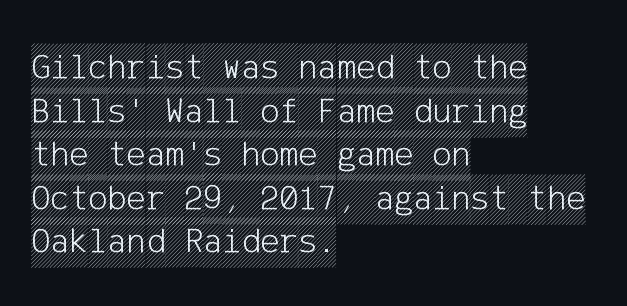
Q: Is the text italic (slanted)? A: No, it is upright.
Q: Is the text underlined? A: No.
Q: How is the paragraph aligned? A: Left-aligned.
Q: Is the spacing between letters normal or unusually wide? A: Normal.
Q: Width (condensed, normal, or wide)? A: Condensed.
Q: x-height? A: Large.
